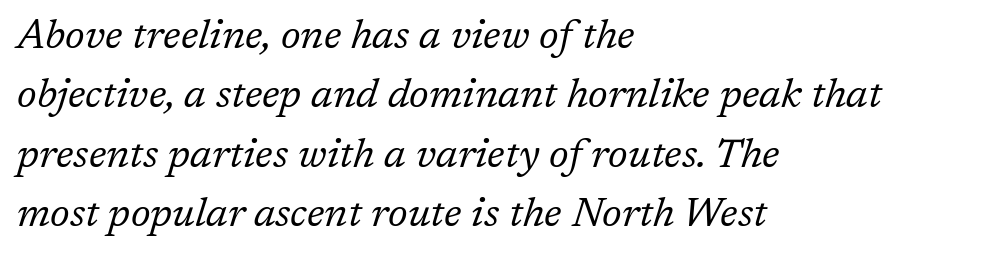
Q: Is the text bold? A: No.
Q: Is the text italic (slanted)? A: Yes, it leans right by about 17 degrees.
Q: Is the typeface a serif or a sans-serif typeface? A: Serif.
Q: Is the text underlined? A: No.
Q: How is the paragraph aligned? A: Left-aligned.
Q: Is the spacing between letters normal or unusually wide? A: Normal.
Q: Is the spacing between lines tight, normal or loose? A: Normal.
Q: Width (condensed, normal, or wide)? A: Normal.
Q: Stroke contrast? A: Low.
Q: x-height? A: Medium.
Q: Monospaced? A: No.
